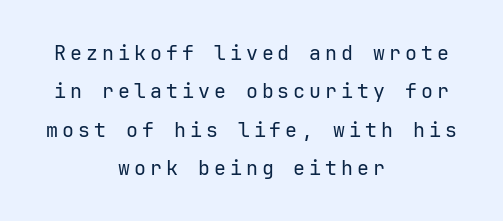
The image shows 20 px text type, upright; set centered, loose line spacing (1.92x), unusually wide letter spacing (+0.2 em), not underlined.
